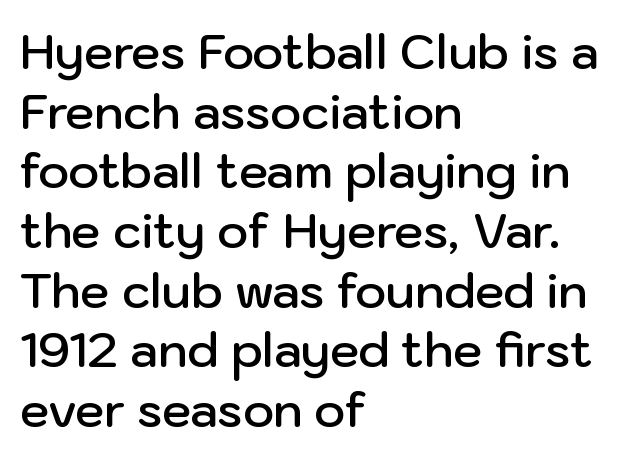
Varying glyph widths throughout — classic text-font behaviour. No feet cap the strokes, marking this as sans-serif type. Is the block centered? No — it sits flush against the left margin. The letterforms sit shoulder to shoulder at normal distance.
